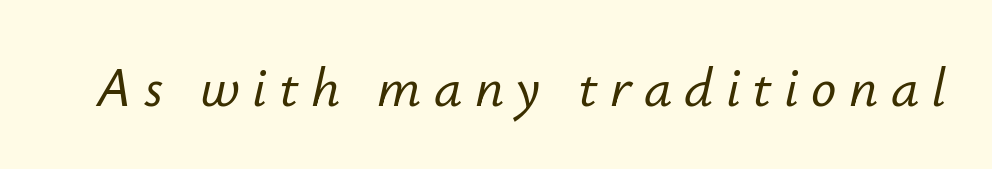
Check under the words: just untouched page. Is this a fixed-width face? No — the glyphs have proportional, varying widths. There is plenty of visible air inserted between adjacent glyphs. There's an unmistakable incline to the writing here.
